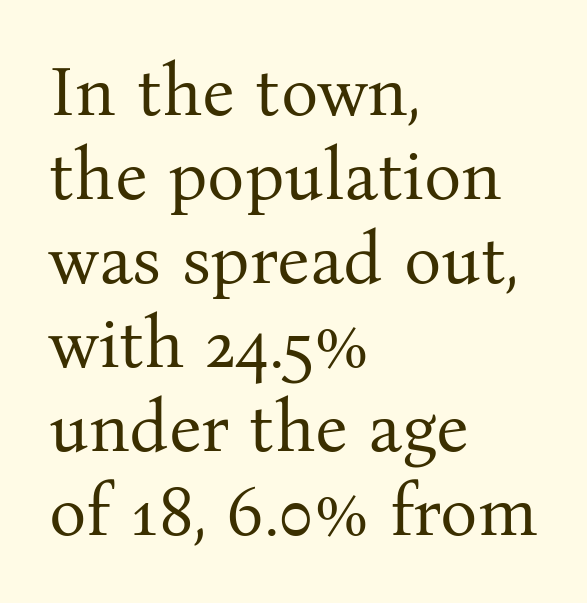
The image shows 70 px regular-weight serif type, upright; set left-aligned, line spacing 1.2x, normal letter spacing, not underlined; medium stroke contrast and a medium x-height.
